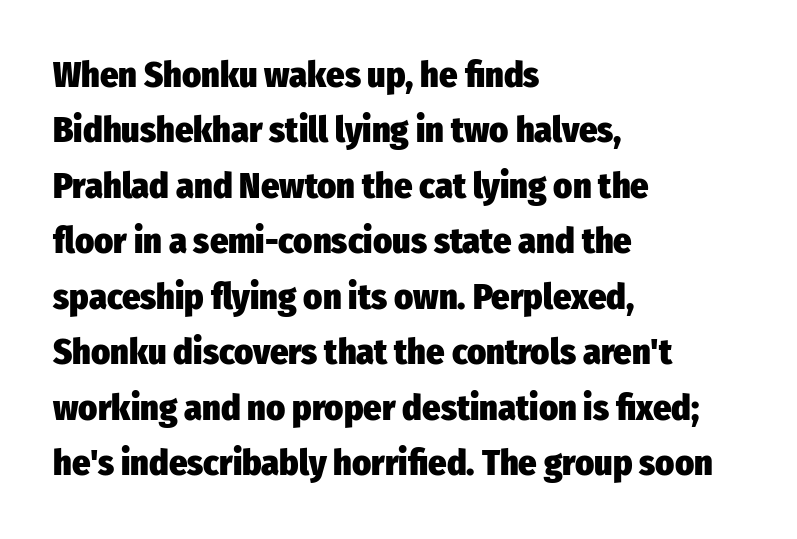
Q: Is the text bold? A: Yes.
Q: Is the text italic (slanted)? A: No, it is upright.
Q: Is the typeface a serif or a sans-serif typeface? A: Sans-serif.
Q: Is the text underlined? A: No.
Q: How is the paragraph aligned? A: Left-aligned.
Q: Is the spacing between letters normal or unusually wide? A: Normal.
Q: Is the spacing between lines tight, normal or loose? A: Normal.
Q: Width (condensed, normal, or wide)? A: Condensed.
Q: Stroke contrast? A: Low.
Q: x-height? A: Medium.
Q: Monospaced? A: No.
